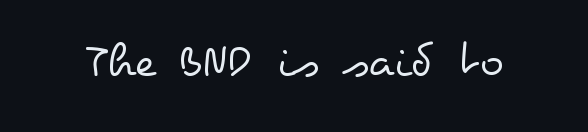
The image shows 50 px regular-weight, wide type, upright; set normal letter spacing, not underlined; low stroke contrast and a small x-height.
